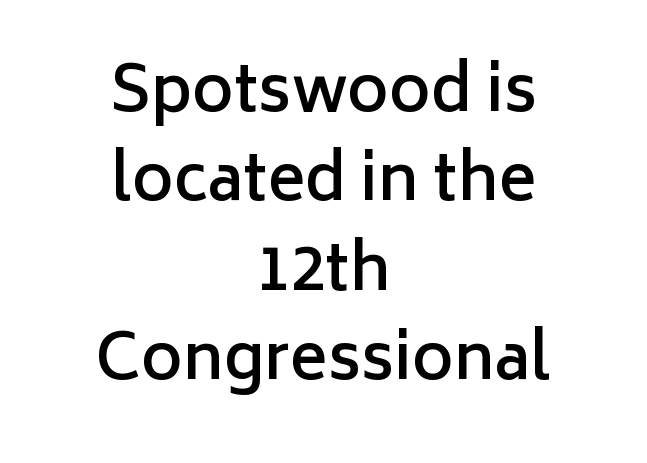
Q: Is the text bold? A: Semi-bold.
Q: Is the text italic (slanted)? A: No, it is upright.
Q: Is the typeface a serif or a sans-serif typeface? A: Sans-serif.
Q: Is the text underlined? A: No.
Q: How is the paragraph aligned? A: Centered.
Q: Is the spacing between letters normal or unusually wide? A: Normal.
Q: Is the spacing between lines tight, normal or loose? A: Normal.
Q: Width (condensed, normal, or wide)? A: Normal.
Q: Stroke contrast? A: Low.
Q: x-height? A: Medium.
Q: Monospaced? A: No.
